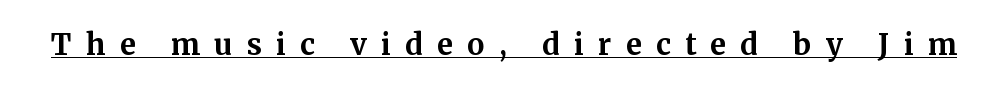
{"serif": "yes", "italic": "no", "bold": "yes", "weight": "bold", "width": "normal", "stroke_contrast": "medium", "x_height": "medium", "monospaced": "no", "underline": "yes", "letter_spacing": "wide", "letter_spacing_em": 0.49, "glyph_px": 29}
